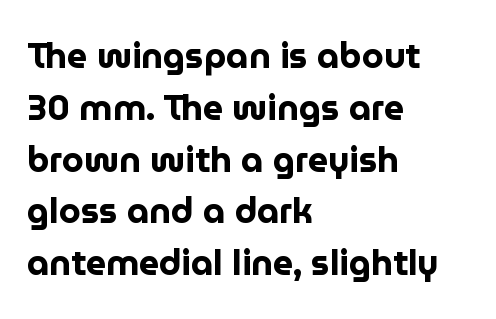
{"serif": "no", "italic": "no", "bold": "yes", "weight": "bold", "width": "normal", "stroke_contrast": "low", "x_height": "medium", "monospaced": "no", "underline": "no", "align": "left", "line_spacing": "normal", "line_spacing_ratio": 1.48, "letter_spacing": "normal", "letter_spacing_em": 0.0, "glyph_px": 35}
